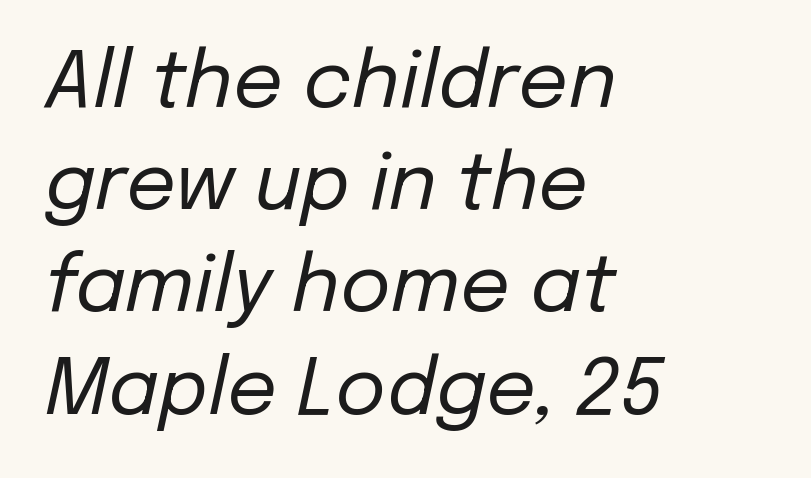
The image shows 78 px regular-weight type, italic (leaning right); set left-aligned, normal line spacing (1.31x), normal letter spacing, not underlined; low stroke contrast and a medium x-height.
